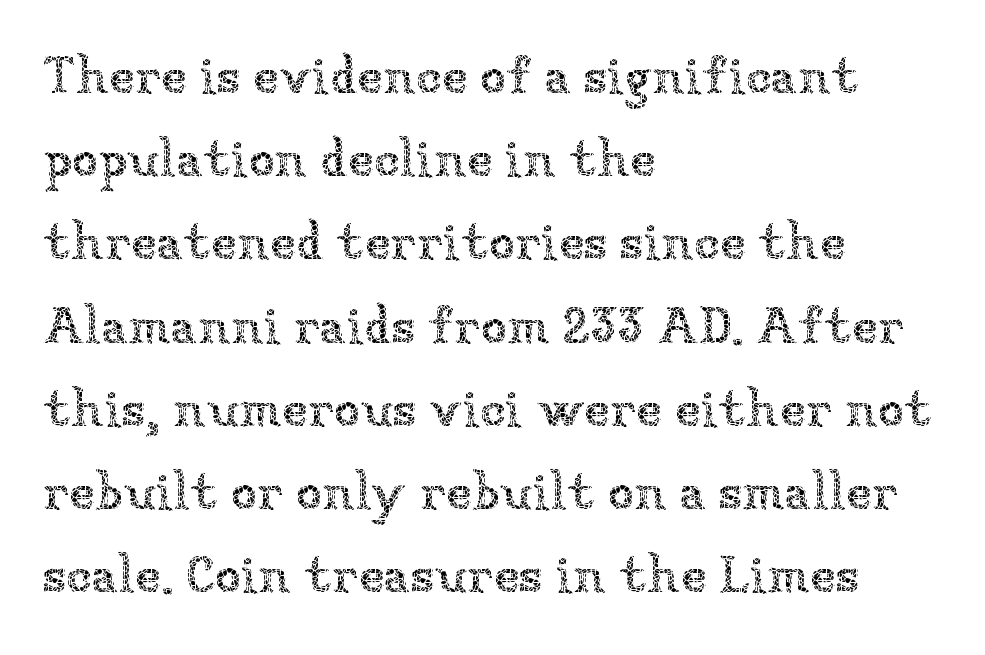
Q: Is the text bold? A: No.
Q: Is the text italic (slanted)? A: No, it is upright.
Q: Is the text underlined? A: No.
Q: How is the paragraph aligned? A: Left-aligned.
Q: Is the spacing between letters normal or unusually wide? A: Normal.
Q: Is the spacing between lines tight, normal or loose? A: Normal.
Q: Width (condensed, normal, or wide)? A: Normal.
Q: Stroke contrast? A: Low.
Q: x-height? A: Medium.
Q: Monospaced? A: No.
